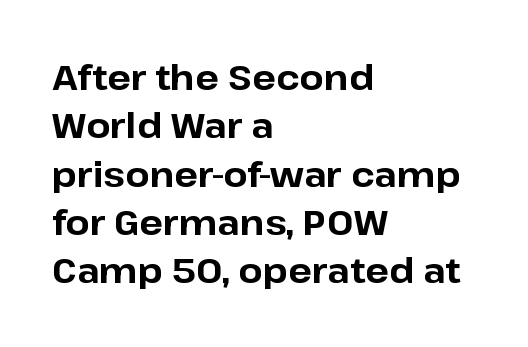
{"serif": "no", "italic": "no", "bold": "yes", "weight": "bold", "width": "normal", "stroke_contrast": "low", "x_height": "medium", "monospaced": "no", "underline": "no", "align": "left", "line_spacing": "normal", "line_spacing_ratio": 1.38, "letter_spacing": "normal", "letter_spacing_em": 0.0, "glyph_px": 35}
